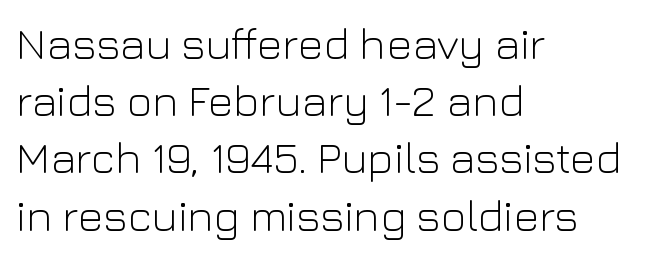
Q: Is the text bold? A: No.
Q: Is the text italic (slanted)? A: No, it is upright.
Q: Is the typeface a serif or a sans-serif typeface? A: Sans-serif.
Q: Is the text underlined? A: No.
Q: How is the paragraph aligned? A: Left-aligned.
Q: Is the spacing between letters normal or unusually wide? A: Normal.
Q: Is the spacing between lines tight, normal or loose? A: Normal.
Q: Width (condensed, normal, or wide)? A: Normal.
Q: Stroke contrast? A: Low.
Q: x-height? A: Medium.
Q: Monospaced? A: No.
